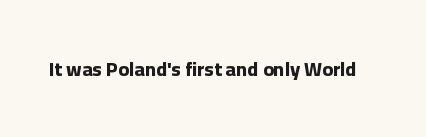
The rendering keeps characters at their native spacing. Underlining? Definitely not there. Nope, not italic — everything's standing straight. Set as a true bold cut, around the 700 mark.
